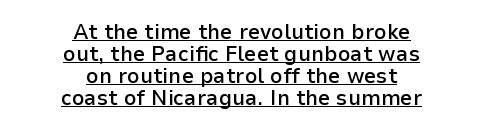
Is there any slant? The stems are plumb. Underlining? Definitely there. Heft: intermediate — a semibold. Vertically, the passage feels compressed, each row crowding the next. These lines are centered, leaving both edges ragged. There is no visible air inserted between adjacent glyphs.
